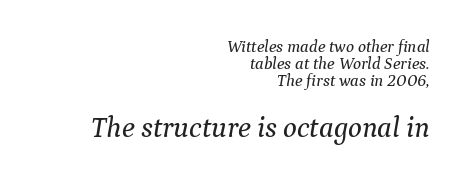
Q: Is the text italic (slanted)? A: Yes, it leans right by about 9 degrees.
Q: Is the typeface a serif or a sans-serif typeface? A: Serif.
Q: Is the text underlined? A: No.
Q: How is the paragraph aligned? A: Right-aligned.
Q: Is the spacing between letters normal or unusually wide? A: Normal.
Q: Is the spacing between lines tight, normal or loose? A: Tight.
Q: Which block of text is set in a larger size, the first (top) or the second (bottom)? A: The second (bottom) one.
Q: Width (condensed, normal, or wide)? A: Normal.
Q: Stroke contrast? A: Medium.
Q: x-height? A: Medium.
Q: Monospaced? A: No.
